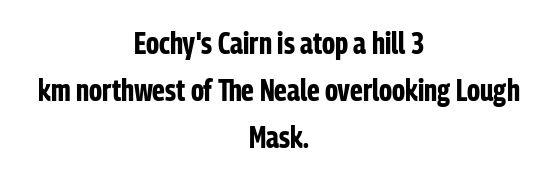
The image shows 31 px bold, condensed sans-serif type, upright; set centered, normal line spacing (1.52x), normal letter spacing, not underlined; low stroke contrast and a medium x-height.
